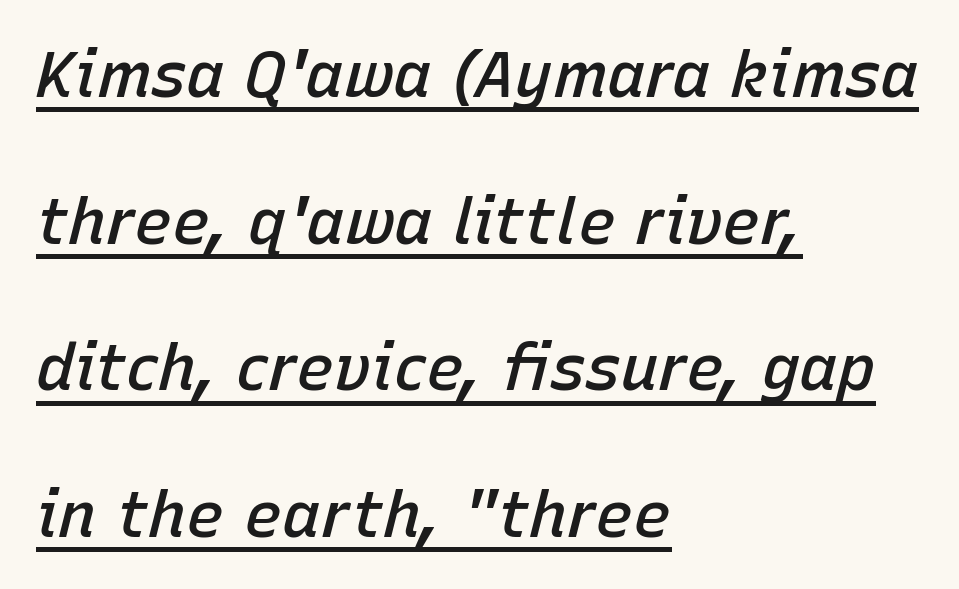
Q: Is the text bold? A: Semi-bold.
Q: Is the text italic (slanted)? A: Yes, it leans right by about 15 degrees.
Q: Is the text underlined? A: Yes.
Q: How is the paragraph aligned? A: Left-aligned.
Q: Is the spacing between letters normal or unusually wide? A: Normal.
Q: Is the spacing between lines tight, normal or loose? A: Loose.
Q: Width (condensed, normal, or wide)? A: Normal.
Q: Stroke contrast? A: Low.
Q: x-height? A: Medium.
Q: Monospaced? A: No.
